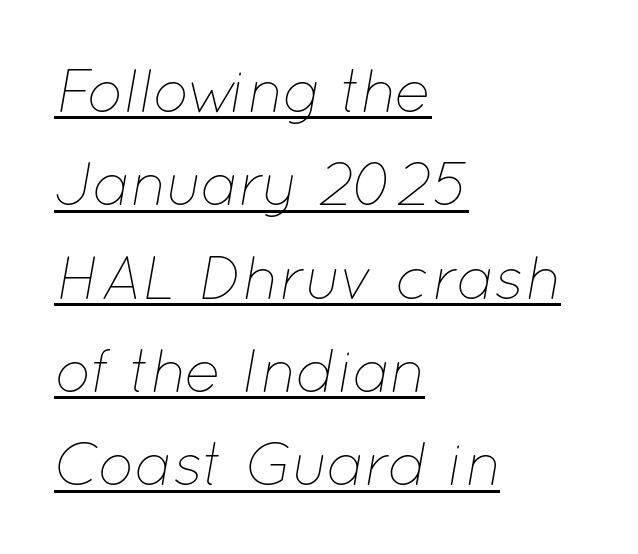
The image shows 61 px thin type, italic (leaning right); set left-aligned, normal line spacing (1.53x), normal letter spacing, underlined; low stroke contrast and a medium x-height.
